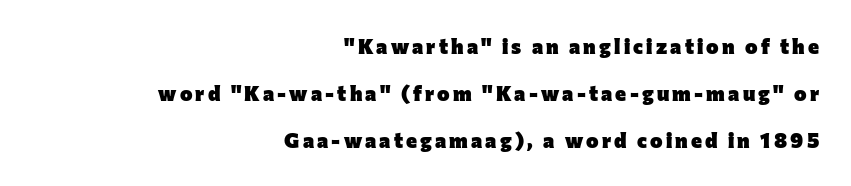
{"italic": "no", "bold": "yes", "underline": "no", "align": "right", "line_spacing": "loose", "line_spacing_ratio": 2.25, "glyph_px": 21}
